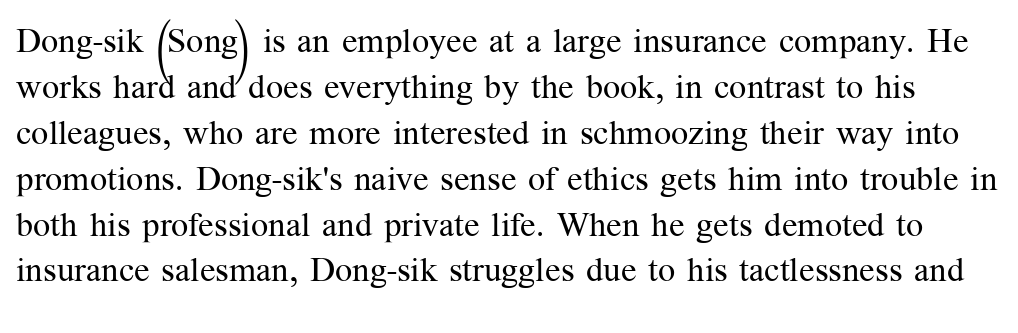
Think standard paragraph weight, or any step lighter than that. Tracking value appears to be zero — textbook default spacing. Glance below the letters and you will spot only blank space. Tall strokes in this sample are plumb rather than angled. The rendering uses a moderate line-height, typical for paragraphs.
